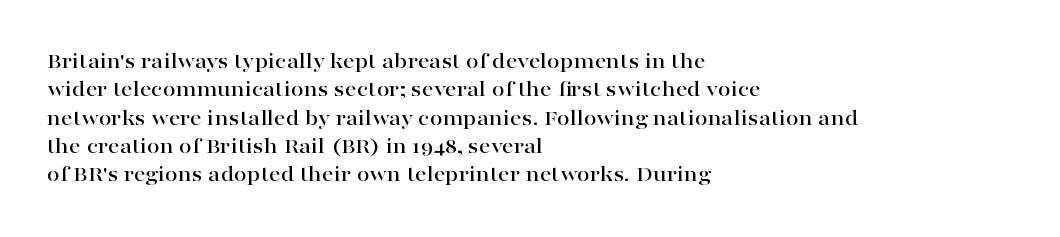
One-word summary of the alignment: left. These lines keep a tight, regular rhythm from letter to letter. Letters rest on an invisible, unmarked baseline. In terms of posture, this sample is upright.
